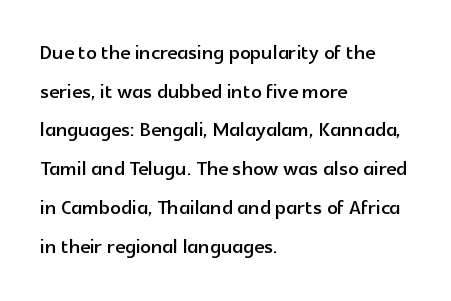
{"italic": "no", "underline": "no", "align": "left", "line_spacing": "normal", "line_spacing_ratio": 1.49, "letter_spacing": "normal", "letter_spacing_em": 0.0, "glyph_px": 26}
